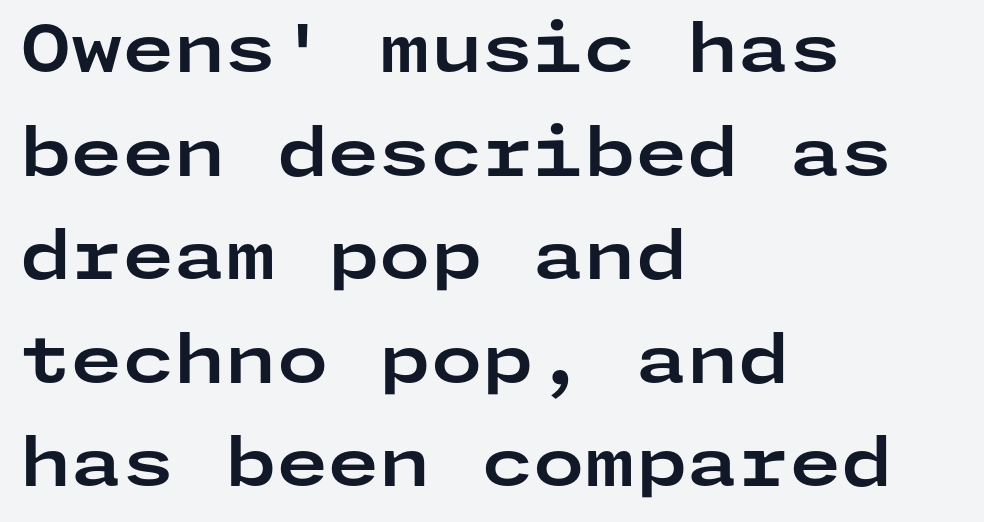
The face used here has the dense, thick strokes of a bold. The letters stand straight up with perfectly vertical stems. Notice how descenders clear the ascenders below comfortably — that's standard leading. Check the space under the baseline: it is left empty.
